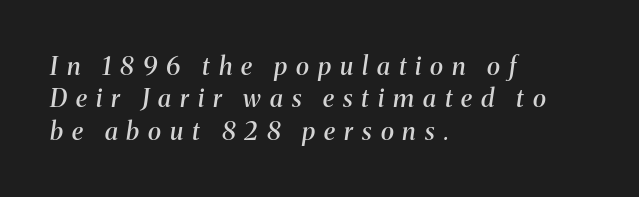
{"italic": "yes", "lean": "right", "slant_degrees": 8, "bold": "semi", "underline": "no", "align": "left", "line_spacing": "normal", "line_spacing_ratio": 1.3, "letter_spacing": "wide", "letter_spacing_em": 0.36, "glyph_px": 25}
